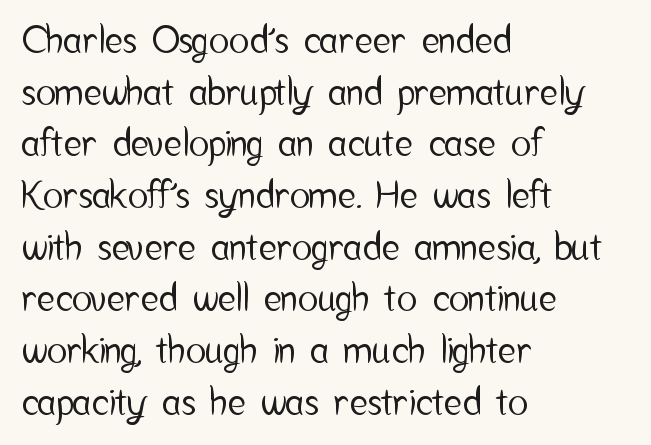
Layout note: lines flush left. This sample has the flowing, uneven cadence of proportional lettering. Notice how descenders clear the ascenders below comfortably — that's standard leading. Serifs: no, the terminals of the letterforms are clean.
